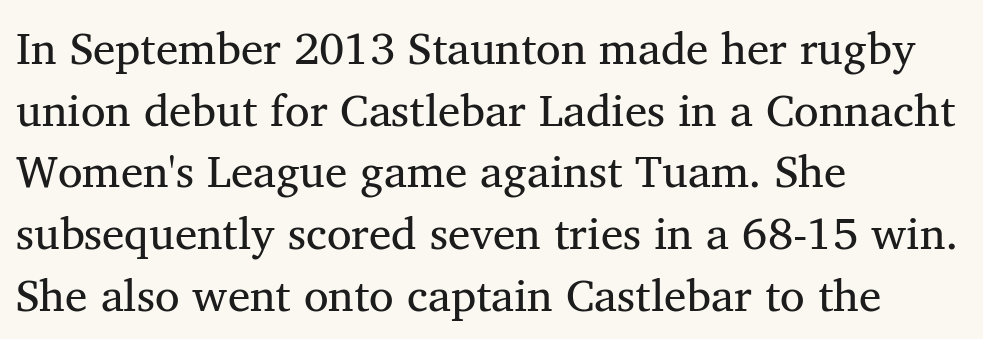
Q: Is the text bold? A: No.
Q: Is the typeface a serif or a sans-serif typeface? A: Serif.
Q: Is the text underlined? A: No.
Q: How is the paragraph aligned? A: Left-aligned.
Q: Is the spacing between letters normal or unusually wide? A: Normal.
Q: Is the spacing between lines tight, normal or loose? A: Normal.
Q: Width (condensed, normal, or wide)? A: Normal.
Q: Stroke contrast? A: Medium.
Q: x-height? A: Medium.
Q: Monospaced? A: No.
